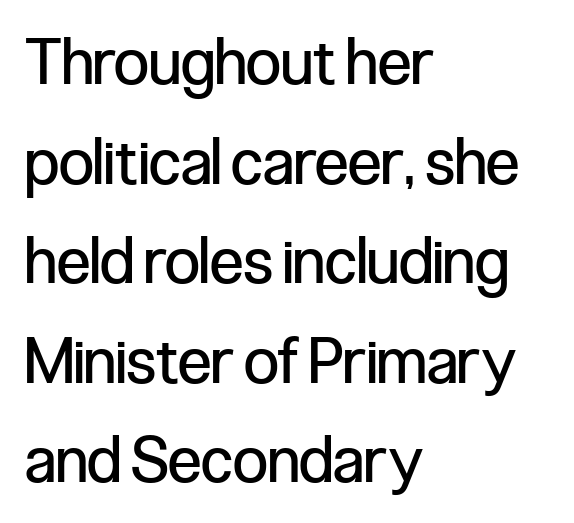
The image shows 63 px regular-weight, condensed sans-serif type, upright; set left-aligned, normal line spacing (1.58x), normal letter spacing, not underlined; low stroke contrast and a medium x-height.
